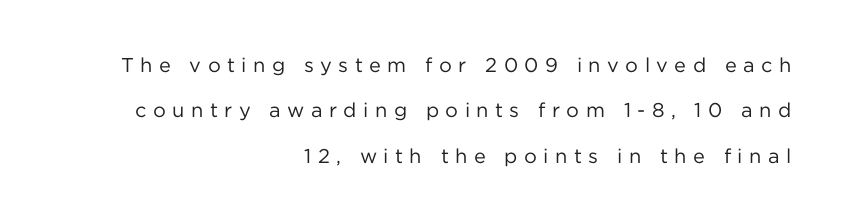
Each row of text sits above clean, open space. Think standard paragraph weight, or any step lighter than that. Letter spacing: wide. This is the regular roman posture of the typeface. Is the block centered? No — it sits flush against the right margin.
